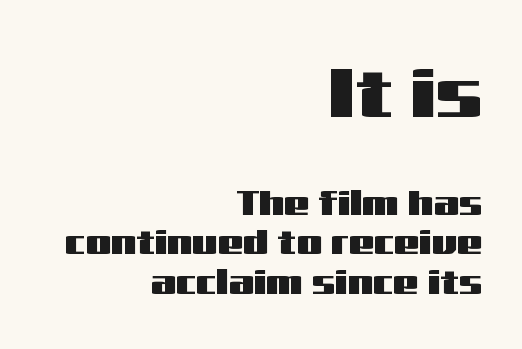
{"serif": "no", "italic": "no", "width": "wide", "stroke_contrast": "medium", "x_height": "medium", "monospaced": "no", "underline": "no", "align": "right", "line_spacing": "tight", "line_spacing_ratio": 1.09, "letter_spacing": "normal", "letter_spacing_em": 0.0, "larger_block": "first", "size_ratio": 2.0, "glyph_px": 72}
